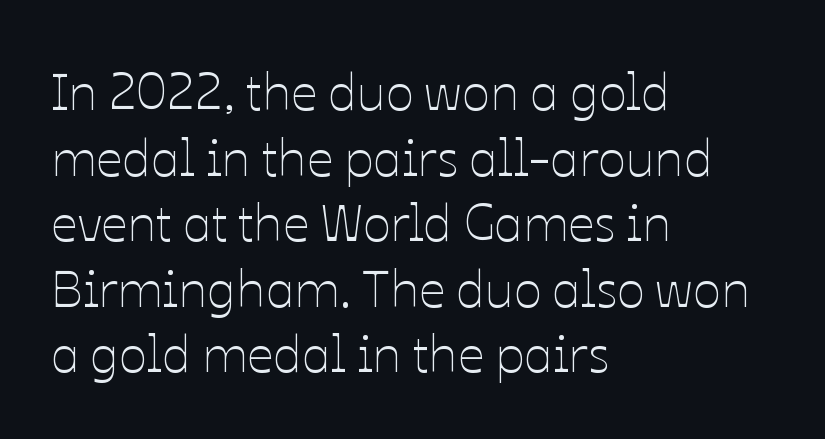
The image shows 52 px thin type, upright; set left-aligned, normal line spacing (1.26x), normal letter spacing, not underlined; low stroke contrast and a medium x-height.
